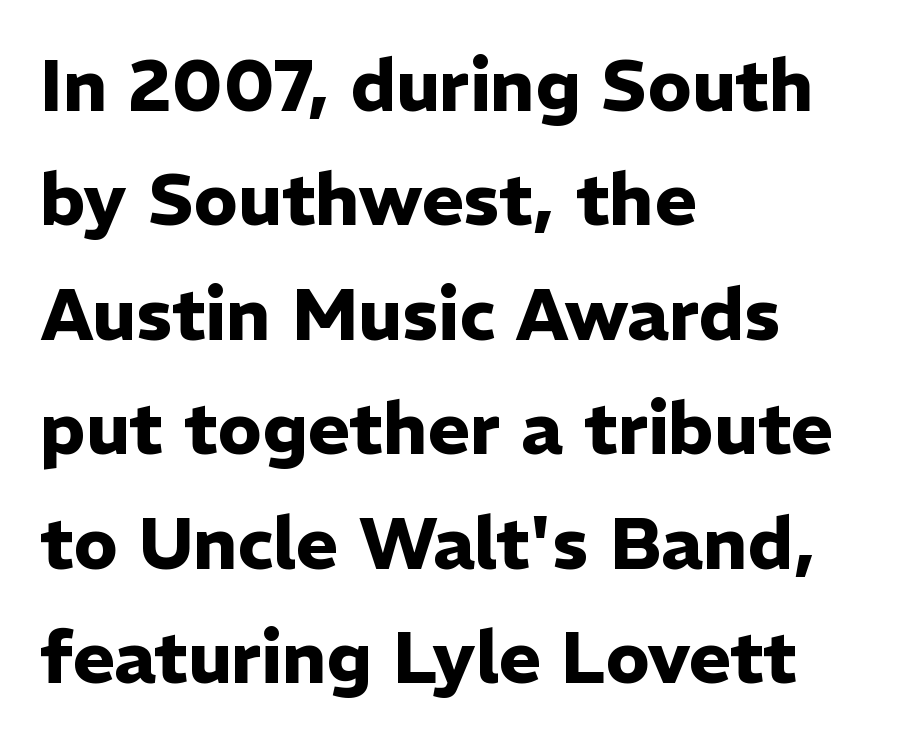
The image shows 72 px heavy sans-serif type, upright; set left-aligned, normal line spacing (1.59x), normal letter spacing, not underlined; low stroke contrast and a medium x-height.
